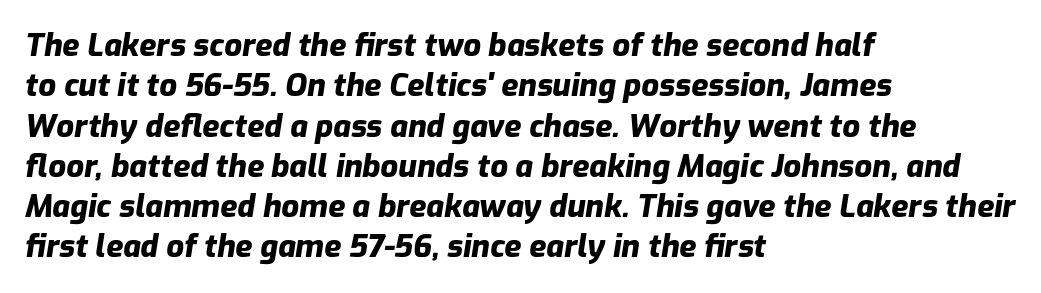
{"italic": "yes", "lean": "right", "slant_degrees": 9, "bold": "yes", "weight": "heavy", "width": "normal", "stroke_contrast": "low", "x_height": "medium", "monospaced": "no", "underline": "no", "align": "left", "line_spacing": "normal", "line_spacing_ratio": 1.3, "letter_spacing": "normal", "letter_spacing_em": 0.0, "glyph_px": 31}
